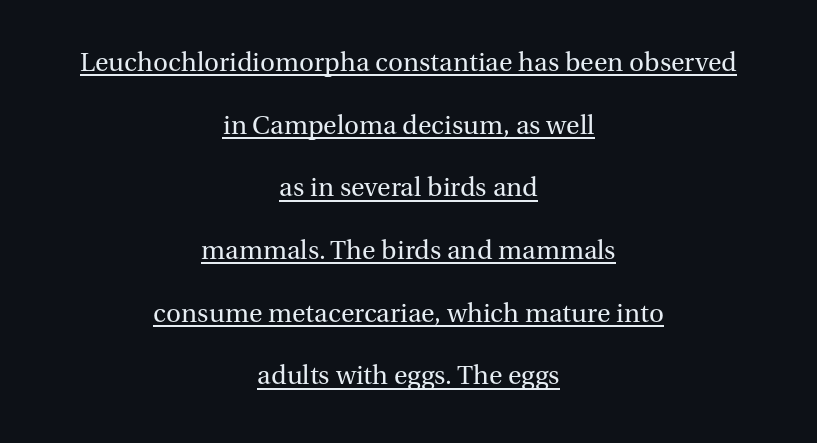
Q: Is the text bold? A: No.
Q: Is the text italic (slanted)? A: No, it is upright.
Q: Is the text underlined? A: Yes.
Q: How is the paragraph aligned? A: Centered.
Q: Is the spacing between letters normal or unusually wide? A: Normal.
Q: Is the spacing between lines tight, normal or loose? A: Loose.
